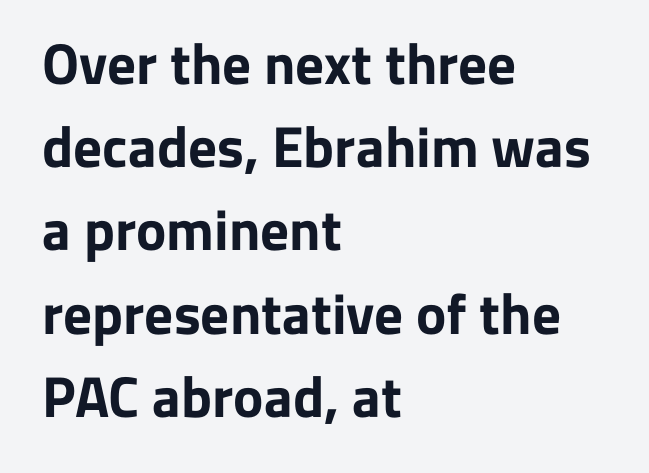
The paragraph shown leans on its left margin. Check under the words: just untouched page. In terms of letterform style, serifs are entirely absent. The passage shown is emphatically bold. Designer's note — italics off, roman on. The gaps between neighbouring characters are ordinary and unremarkable.
